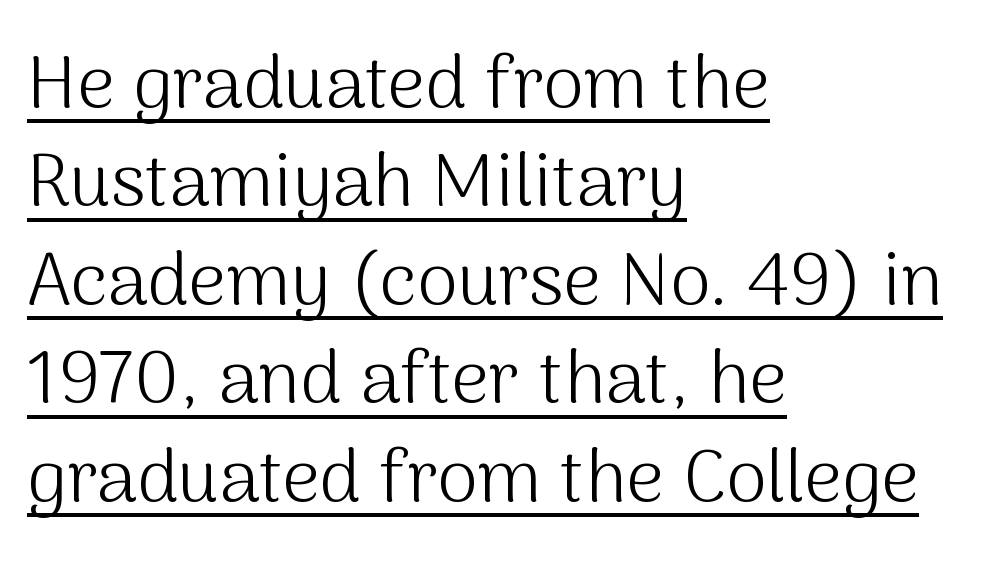
Does the leading feel generous? No, just average. Proportional: the letters do not fall into vertical columns. Honestly, the letter spacing is just normal — you wouldn't notice it. These lines are composed in type without serifs. This rendering features underlined lettering.
